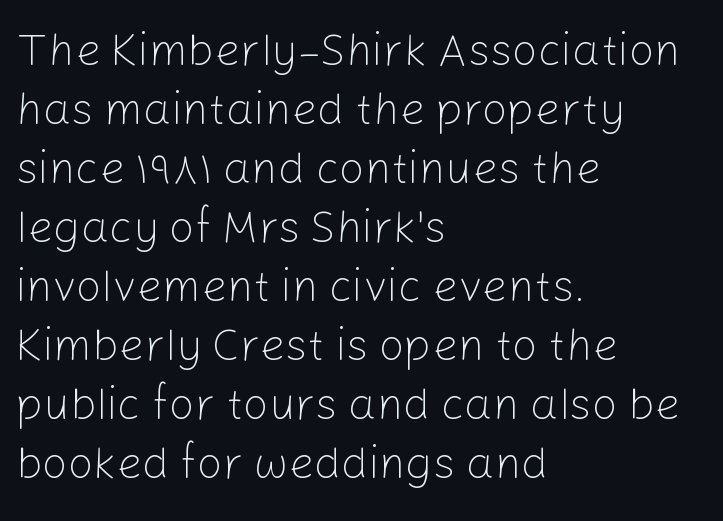
The image shows 45 px light sans-serif type, upright; set left-aligned, normal line spacing (1.31x), normal letter spacing, not underlined; low stroke contrast and a medium x-height.
